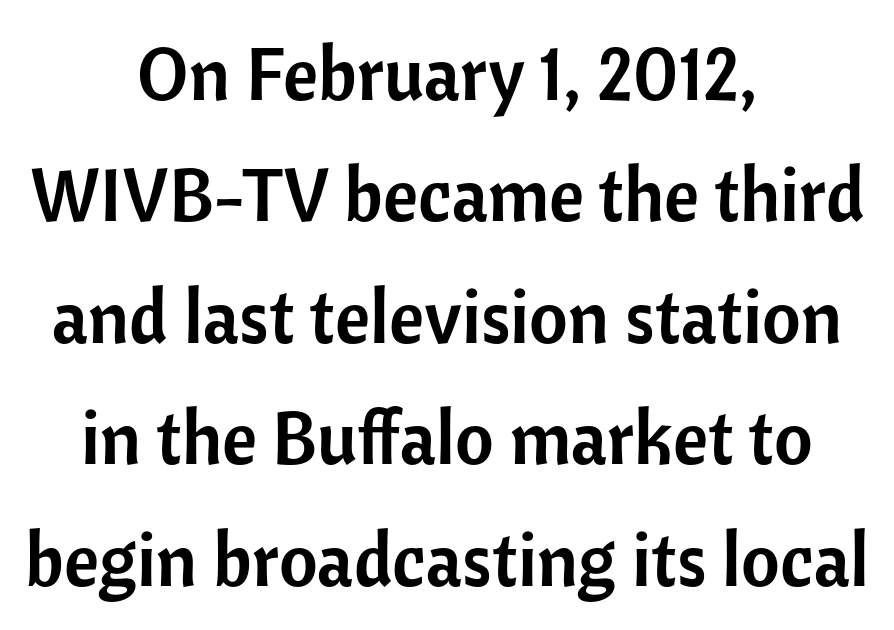
The image shows 75 px sans-serif type, upright; set centered, normal line spacing (1.62x), normal letter spacing, not underlined; low stroke contrast and a medium x-height.
